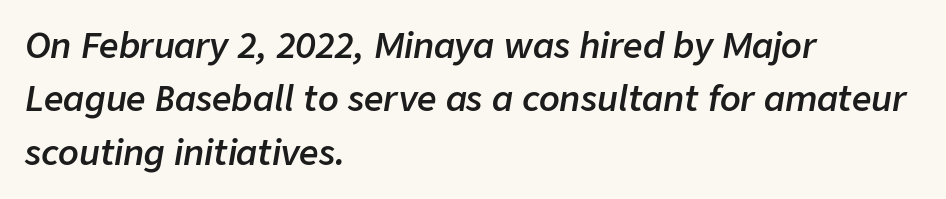
If you measured baseline to baseline, you'd find a middling distance. This sample uses an oblique cut, with every glyph tilted off the vertical. One-word summary of the alignment: left. Bare-footed words on every line. Short note: letters normally spaced. Compared with an ordinary text face, these strokes are moderately heavier — a semibold.
